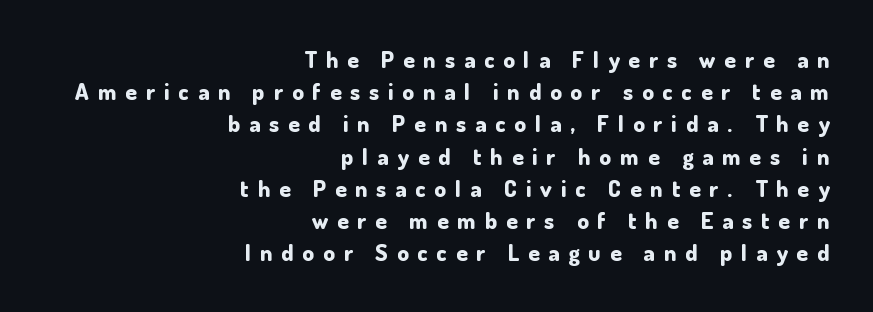
The image shows 23 px bold type, upright; set right-aligned, normal line spacing (1.4x), unusually wide letter spacing (+0.39 em), not underlined.
